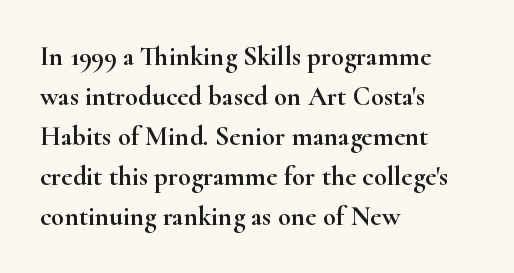
{"italic": "no", "underline": "no", "align": "left", "line_spacing": "normal", "line_spacing_ratio": 1.48, "letter_spacing": "normal", "letter_spacing_em": 0.0, "glyph_px": 27}
